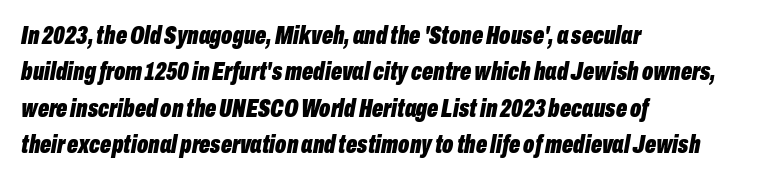
{"italic": "yes", "lean": "right", "slant_degrees": 10, "bold": "yes", "underline": "no", "align": "left", "line_spacing": "normal", "line_spacing_ratio": 1.4, "letter_spacing": "normal", "letter_spacing_em": 0.0, "glyph_px": 26}
